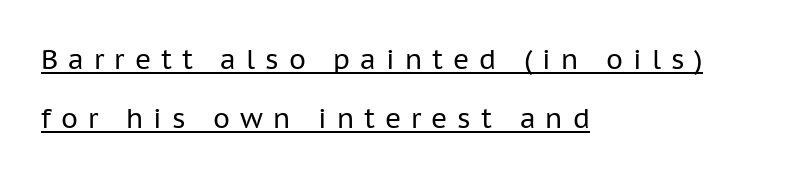
Q: Is the text bold? A: No.
Q: Is the text italic (slanted)? A: No, it is upright.
Q: Is the text underlined? A: Yes.
Q: How is the paragraph aligned? A: Left-aligned.
Q: Is the spacing between letters normal or unusually wide? A: Unusually wide.
Q: Is the spacing between lines tight, normal or loose? A: Loose.
